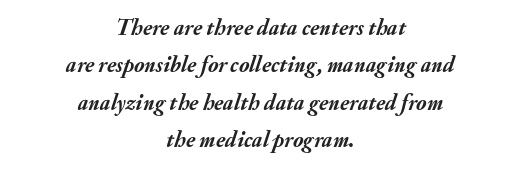
Q: Is the text bold? A: Yes.
Q: Is the text italic (slanted)? A: Yes, it leans right by about 20 degrees.
Q: Is the text underlined? A: No.
Q: How is the paragraph aligned? A: Centered.
Q: Is the spacing between letters normal or unusually wide? A: Normal.
Q: Is the spacing between lines tight, normal or loose? A: Normal.
